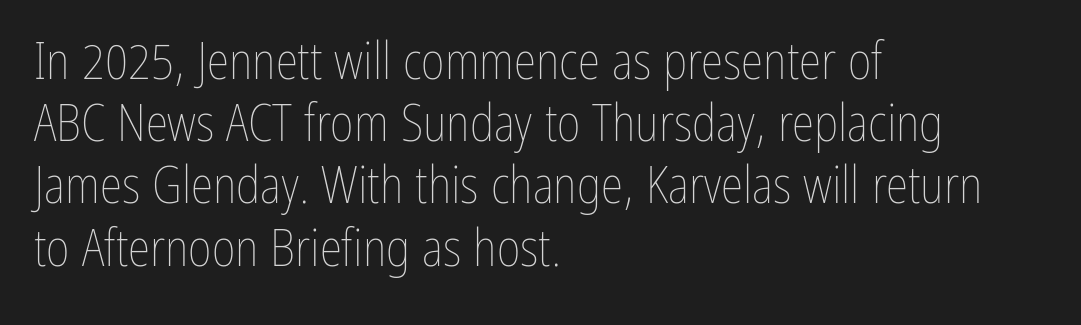
Ink coverage per letter is moderate at most. All the whitespace from short lines collects on the right. Do the characters align in a grid? No, the font is proportional. Quick note: not italic, upright. Nobody drew a line under any word here. Spacing between characters is what you'd get straight out of the box.
